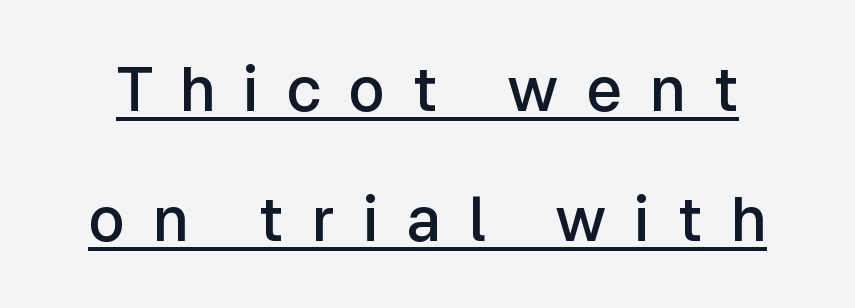
The image shows 62 px semibold sans-serif type, upright; set loose line spacing (2.09x), unusually wide letter spacing (+0.44 em), underlined; low stroke contrast and a medium x-height.
